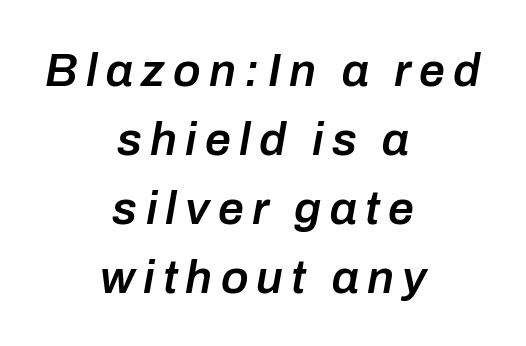
Q: Is the text bold? A: Semi-bold.
Q: Is the text italic (slanted)? A: Yes, it leans right by about 10 degrees.
Q: Is the text underlined? A: No.
Q: How is the paragraph aligned? A: Centered.
Q: Is the spacing between lines tight, normal or loose? A: Normal.
Q: Width (condensed, normal, or wide)? A: Normal.
Q: Stroke contrast? A: Low.
Q: x-height? A: Medium.
Q: Monospaced? A: No.
